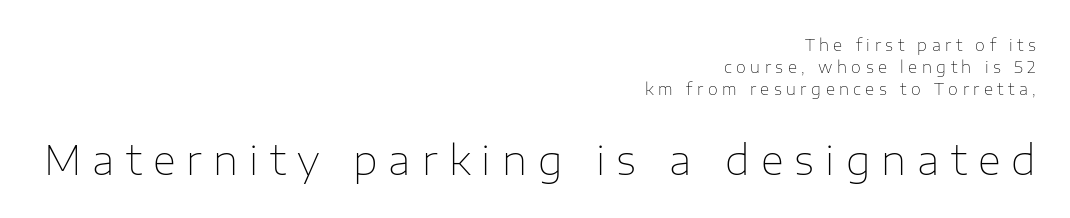
Q: Is the text bold? A: No.
Q: Is the text italic (slanted)? A: No, it is upright.
Q: Is the typeface a serif or a sans-serif typeface? A: Sans-serif.
Q: Is the text underlined? A: No.
Q: How is the paragraph aligned? A: Right-aligned.
Q: Is the spacing between letters normal or unusually wide? A: Unusually wide.
Q: Is the spacing between lines tight, normal or loose? A: Normal.
Q: Which block of text is set in a larger size, the first (top) or the second (bottom)? A: The second (bottom) one.
Q: Width (condensed, normal, or wide)? A: Normal.
Q: Stroke contrast? A: Low.
Q: x-height? A: Medium.
Q: Monospaced? A: No.
